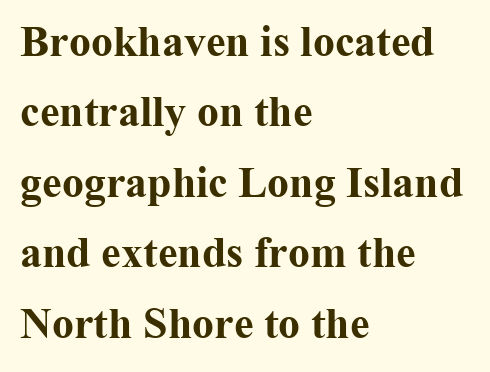
Q: Is the text bold? A: Yes.
Q: Is the text italic (slanted)? A: No, it is upright.
Q: Is the typeface a serif or a sans-serif typeface? A: Serif.
Q: Is the text underlined? A: No.
Q: How is the paragraph aligned? A: Left-aligned.
Q: Is the spacing between letters normal or unusually wide? A: Normal.
Q: Is the spacing between lines tight, normal or loose? A: Normal.
Q: Width (condensed, normal, or wide)? A: Normal.
Q: Stroke contrast? A: Medium.
Q: x-height? A: Medium.
Q: Monospaced? A: No.
